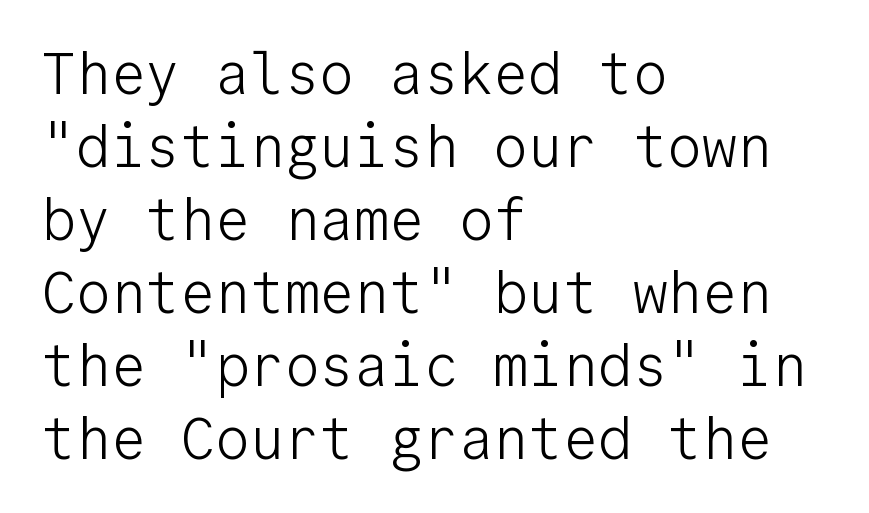
The image shows 58 px light sans-serif type, upright, monospaced; set left-aligned, normal line spacing (1.26x), normal letter spacing, not underlined; low stroke contrast and a medium x-height.
